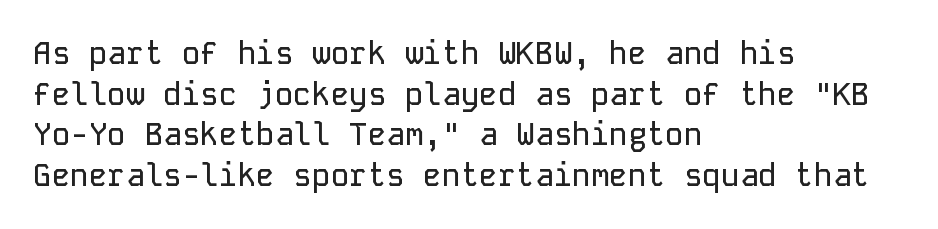
Q: Is the text italic (slanted)? A: No, it is upright.
Q: Is the typeface a serif or a sans-serif typeface? A: Sans-serif.
Q: Is the text underlined? A: No.
Q: How is the paragraph aligned? A: Left-aligned.
Q: Is the spacing between letters normal or unusually wide? A: Normal.
Q: Is the spacing between lines tight, normal or loose? A: Normal.
Q: Width (condensed, normal, or wide)? A: Normal.
Q: Stroke contrast? A: Low.
Q: x-height? A: Medium.
Q: Monospaced? A: Yes.
